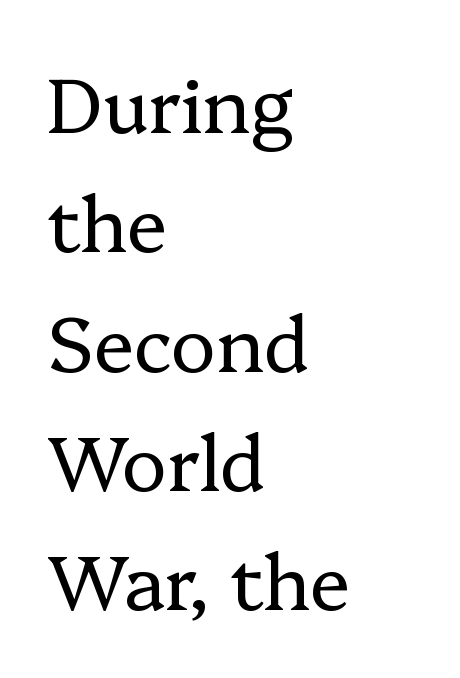
The image shows 76 px regular-weight serif type, upright; set left-aligned, normal line spacing (1.57x), normal letter spacing, not underlined; low stroke contrast and a medium x-height.
